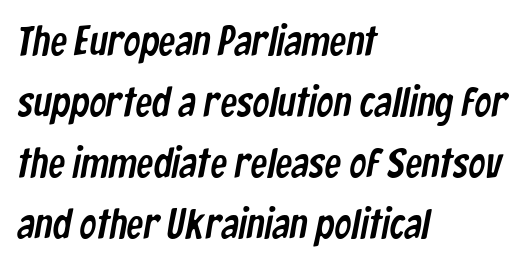
Q: Is the typeface a serif or a sans-serif typeface? A: Sans-serif.
Q: Is the text underlined? A: No.
Q: How is the paragraph aligned? A: Left-aligned.
Q: Is the spacing between letters normal or unusually wide? A: Normal.
Q: Is the spacing between lines tight, normal or loose? A: Normal.
Q: Width (condensed, normal, or wide)? A: Condensed.
Q: Stroke contrast? A: Low.
Q: x-height? A: Medium.
Q: Monospaced? A: No.
